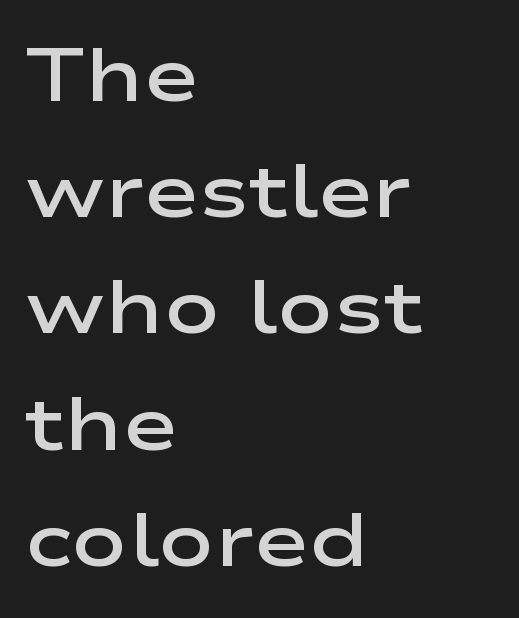
Q: Is the text bold? A: Semi-bold.
Q: Is the text italic (slanted)? A: No, it is upright.
Q: Is the typeface a serif or a sans-serif typeface? A: Sans-serif.
Q: Is the text underlined? A: No.
Q: How is the paragraph aligned? A: Left-aligned.
Q: Is the spacing between letters normal or unusually wide? A: Normal.
Q: Is the spacing between lines tight, normal or loose? A: Normal.
Q: Width (condensed, normal, or wide)? A: Wide.
Q: Stroke contrast? A: Low.
Q: x-height? A: Medium.
Q: Monospaced? A: No.
